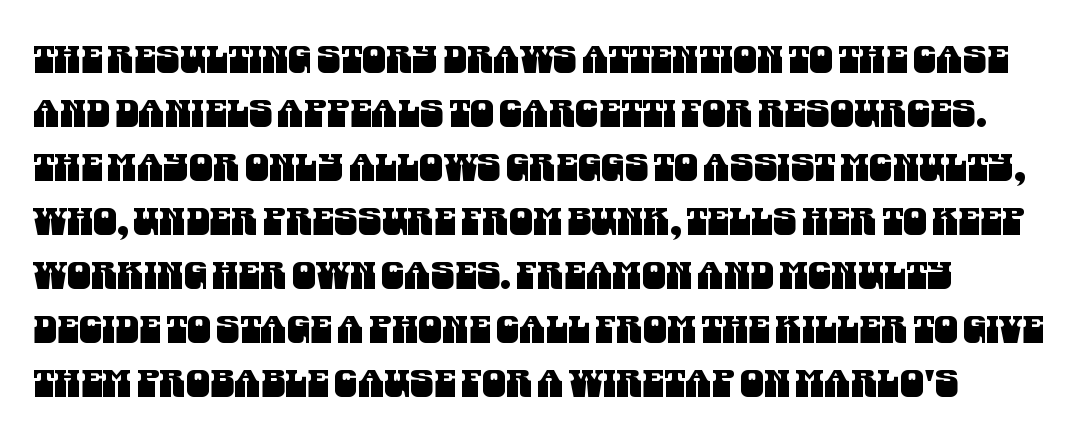
Q: Is the typeface a serif or a sans-serif typeface? A: Sans-serif.
Q: Is the text underlined? A: No.
Q: Is the spacing between letters normal or unusually wide? A: Normal.
Q: Is the spacing between lines tight, normal or loose? A: Normal.
Q: Width (condensed, normal, or wide)? A: Condensed.
Q: Stroke contrast? A: Medium.
Q: x-height? A: Large.
Q: Monospaced? A: No.
